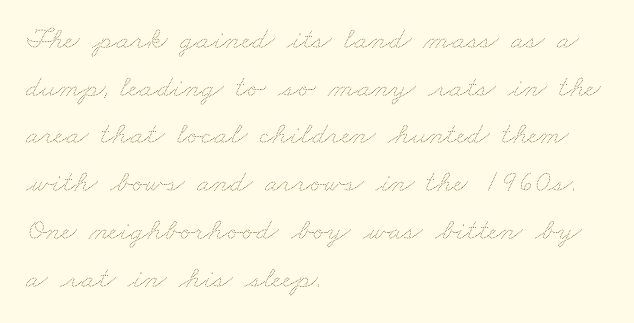
{"bold": "no", "weight": "thin", "width": "wide", "stroke_contrast": "medium", "x_height": "small", "monospaced": "no", "underline": "no", "align": "left", "line_spacing": "normal", "line_spacing_ratio": 1.54, "letter_spacing": "normal", "letter_spacing_em": 0.0, "glyph_px": 31}
